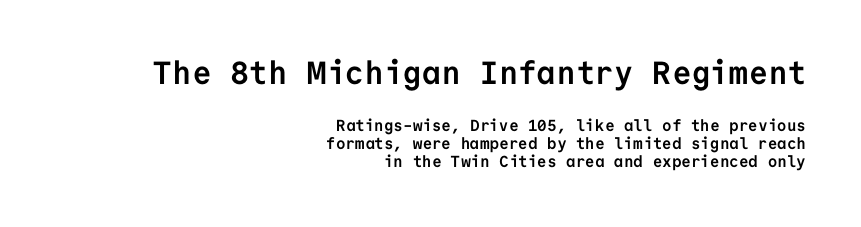
Q: Is the text bold? A: Yes.
Q: Is the text italic (slanted)? A: No, it is upright.
Q: Is the typeface a serif or a sans-serif typeface? A: Sans-serif.
Q: Is the text underlined? A: No.
Q: How is the paragraph aligned? A: Right-aligned.
Q: Is the spacing between letters normal or unusually wide? A: Normal.
Q: Is the spacing between lines tight, normal or loose? A: Tight.
Q: Which block of text is set in a larger size, the first (top) or the second (bottom)? A: The first (top) one.
Q: Width (condensed, normal, or wide)? A: Normal.
Q: Stroke contrast? A: Low.
Q: x-height? A: Medium.
Q: Monospaced? A: Yes.
